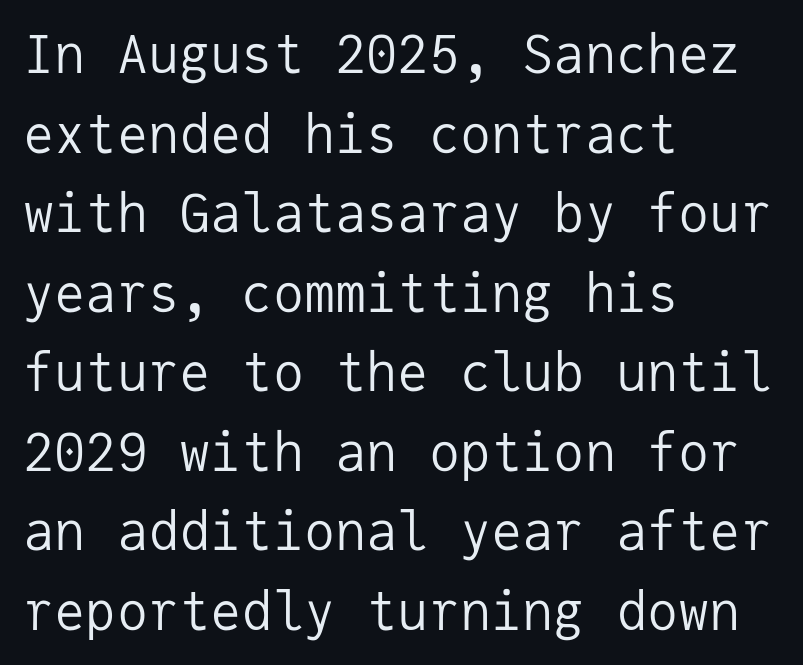
{"serif": "no", "italic": "no", "bold": "no", "weight": "regular", "width": "normal", "stroke_contrast": "low", "x_height": "medium", "monospaced": "yes", "underline": "no", "align": "left", "line_spacing": "normal", "line_spacing_ratio": 1.53, "letter_spacing": "normal", "letter_spacing_em": 0.0, "glyph_px": 52}
